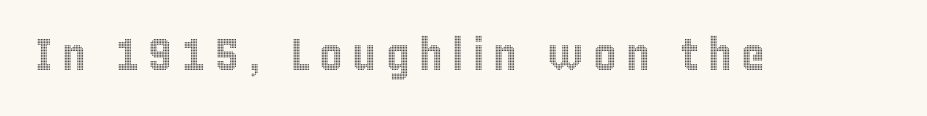
Q: Is the text italic (slanted)? A: No, it is upright.
Q: Is the text underlined? A: No.
Q: Is the spacing between letters normal or unusually wide? A: Unusually wide.
Q: Width (condensed, normal, or wide)? A: Condensed.
Q: x-height? A: Large.
Q: Monospaced? A: No.
